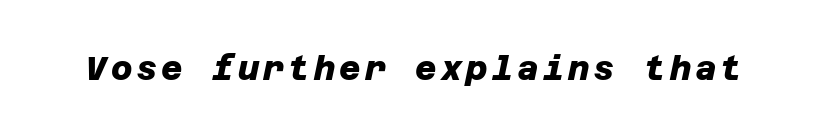
The image shows 33 px heavy sans-serif type; set not underlined; low stroke contrast and a large x-height.
